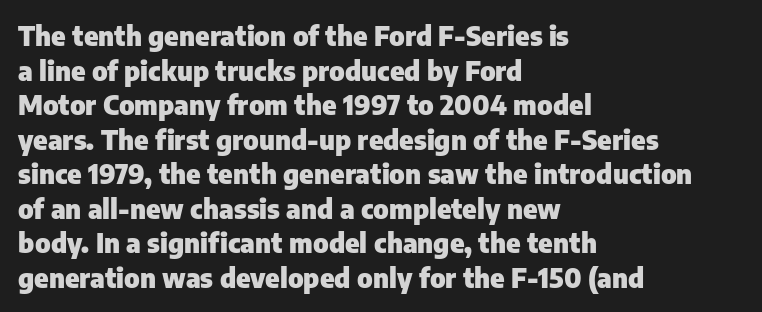
{"italic": "no", "bold": "yes", "underline": "no", "align": "left", "line_spacing": "normal", "line_spacing_ratio": 1.28, "letter_spacing": "normal", "letter_spacing_em": 0.0, "glyph_px": 27}
